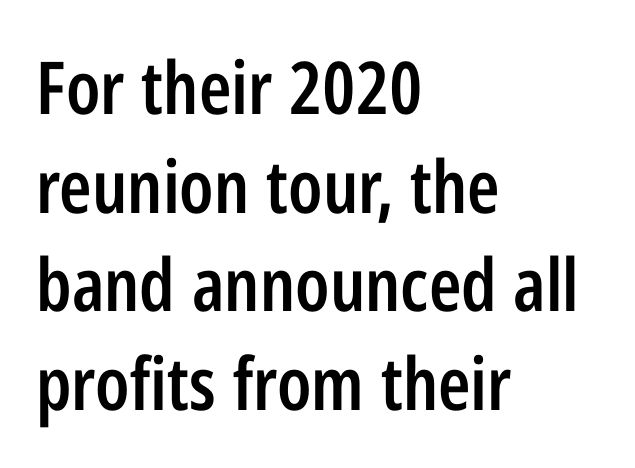
A semibold gives these letters moderate extra thickness, short of bold. The lines sit at an ordinary, default distance from one another. Is this a fixed-width face? No — the glyphs have proportional, varying widths. Bare-footed words on every line. In terms of letterspacing, this is plain default setting. A typesetter would label this face a sans.
